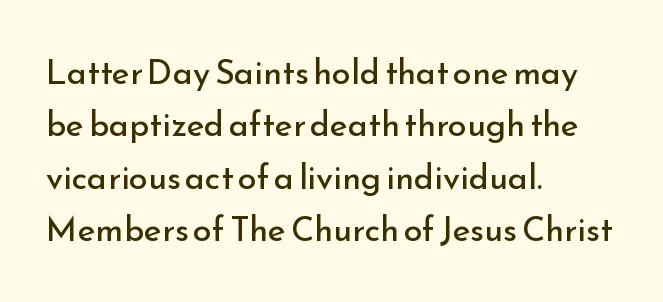
{"serif": "no", "italic": "no", "bold": "no", "weight": "regular", "width": "normal", "stroke_contrast": "low", "x_height": "small", "monospaced": "no", "underline": "no", "align": "left", "line_spacing": "normal", "line_spacing_ratio": 1.54, "letter_spacing": "normal", "letter_spacing_em": 0.0, "glyph_px": 34}
